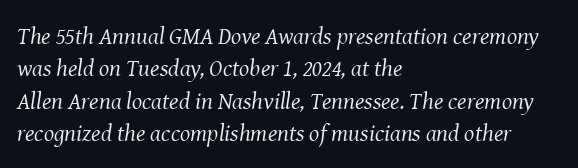
The image shows 24 px text type, italic (leaning right); set left-aligned, normal line spacing (1.35x), normal letter spacing, not underlined.
